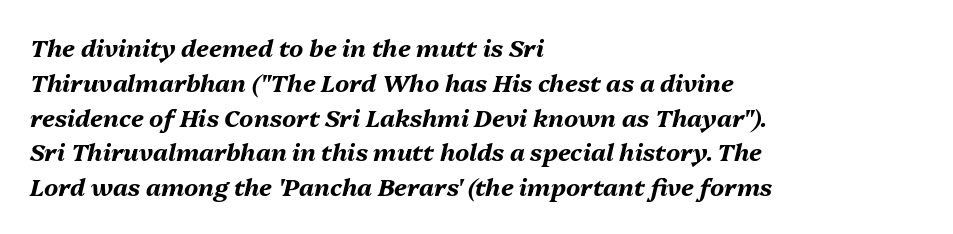
Is the type bold? Yes — the strokes are clearly thick and heavy. How are the letters spaced? Ordinarily, with no added tracking. This rendering uses left alignment, leaving the right contour irregular. Does the leading feel generous? No, just average. Rendered with sloped, italic letterforms.
